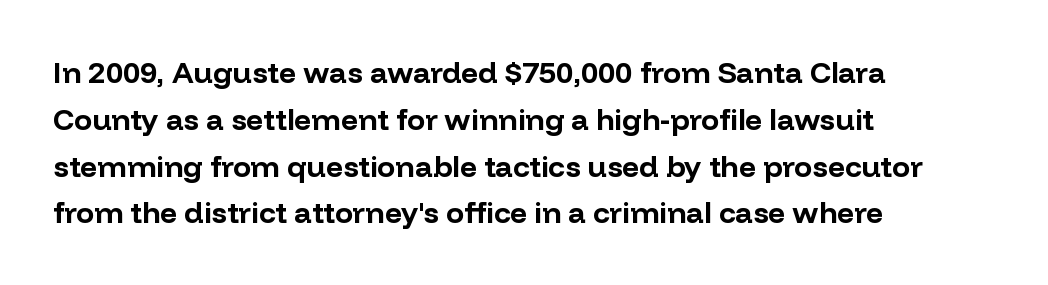
{"serif": "no", "italic": "no", "bold": "yes", "weight": "bold", "width": "normal", "stroke_contrast": "low", "x_height": "medium", "monospaced": "no", "underline": "no", "align": "left", "line_spacing": "normal", "line_spacing_ratio": 1.56, "letter_spacing": "normal", "letter_spacing_em": 0.0, "glyph_px": 30}
